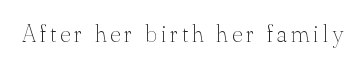
Q: Is the text bold? A: No.
Q: Is the text italic (slanted)? A: No, it is upright.
Q: Is the text underlined? A: No.
